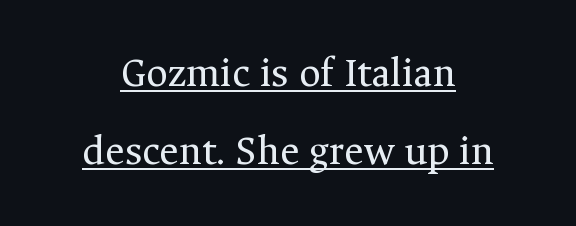
Weight class: somewhere from thin through regular. Descenders here cross a horizontal rule under the line. You can tell from the footed stems that serif type was used. Note the varied advance widths — an 'i' is clearly narrower than an 'm'. There is no visible air inserted between adjacent glyphs.
